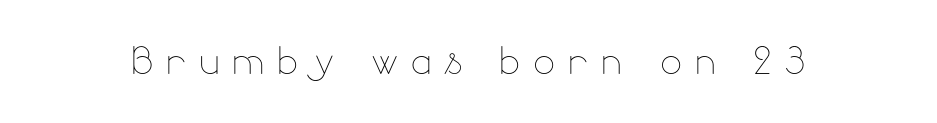
{"italic": "no", "bold": "no", "weight": "thin", "width": "normal", "stroke_contrast": "low", "x_height": "small", "monospaced": "no", "underline": "no", "letter_spacing": "wide", "letter_spacing_em": 0.24, "glyph_px": 52}
